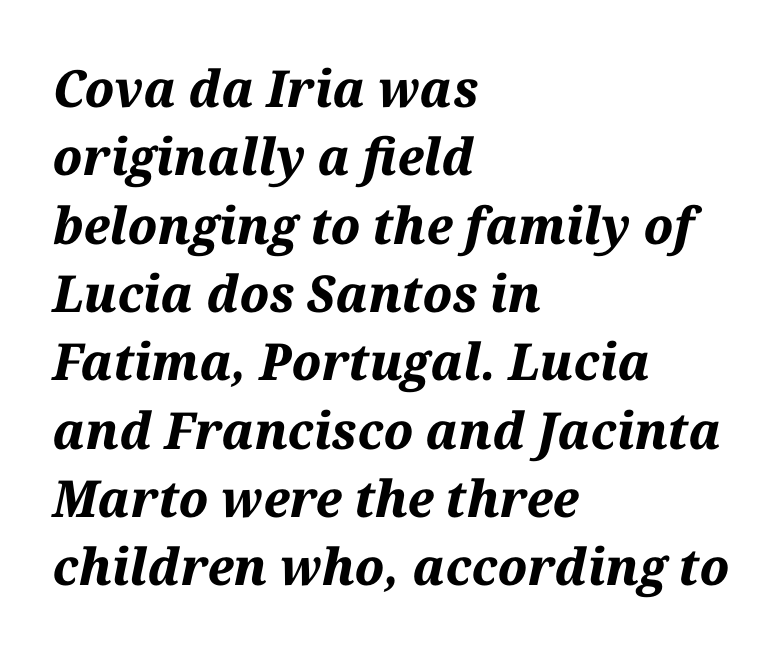
{"italic": "yes", "lean": "right", "slant_degrees": 12, "bold": "yes", "weight": "bold", "width": "normal", "stroke_contrast": "medium", "x_height": "medium", "monospaced": "no", "underline": "no", "align": "left", "line_spacing": "normal", "line_spacing_ratio": 1.34, "letter_spacing": "normal", "letter_spacing_em": 0.0, "glyph_px": 51}
